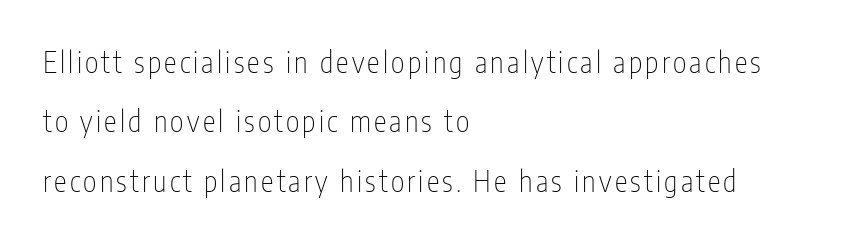
{"serif": "no", "italic": "no", "bold": "no", "weight": "thin", "width": "condensed", "stroke_contrast": "low", "x_height": "medium", "monospaced": "no", "underline": "no", "align": "left", "line_spacing": "loose", "line_spacing_ratio": 2.05, "glyph_px": 29}
